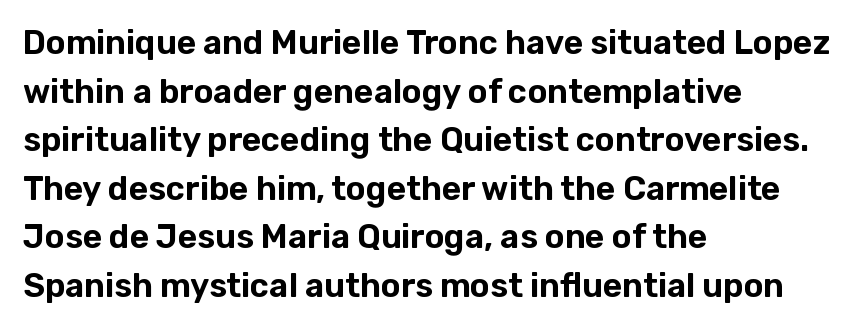
Check the space under the baseline: it is left empty. Is the block centered? No — it sits flush against the left margin. The letters carry no serifs — their stems end cleanly without finishing strokes. Looks like regular typesetting: each glyph gets only the width it needs. Leading: standard. Nope, not italic — everything's standing straight.
